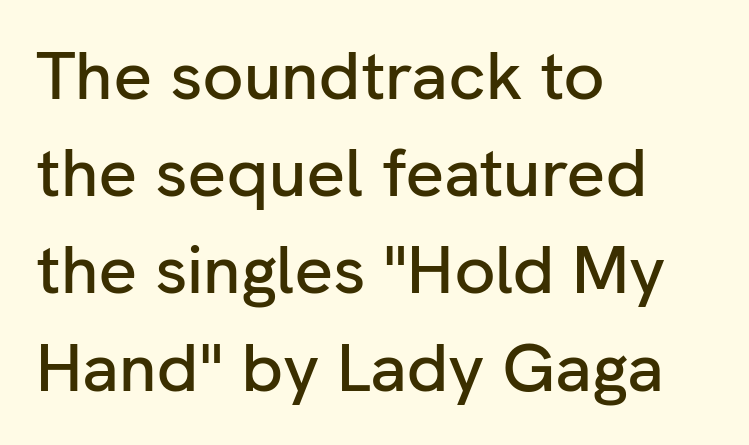
Lines of text with bare space underneath. Nope, not italic — everything's standing straight. Spacing verdict: proportional, widths tailored to each character. The passage shown has conventional tracking throughout.
